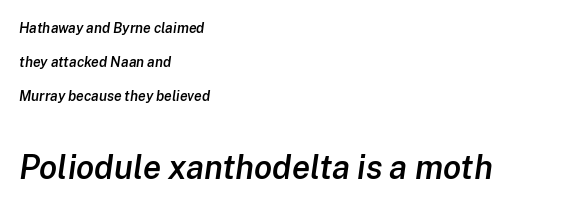
Q: Is the text bold? A: Semi-bold.
Q: Is the text italic (slanted)? A: Yes, it leans right by about 8 degrees.
Q: Is the text underlined? A: No.
Q: How is the paragraph aligned? A: Left-aligned.
Q: Is the spacing between letters normal or unusually wide? A: Normal.
Q: Is the spacing between lines tight, normal or loose? A: Loose.
Q: Which block of text is set in a larger size, the first (top) or the second (bottom)? A: The second (bottom) one.
Q: Width (condensed, normal, or wide)? A: Normal.
Q: Stroke contrast? A: Low.
Q: x-height? A: Medium.
Q: Monospaced? A: No.
